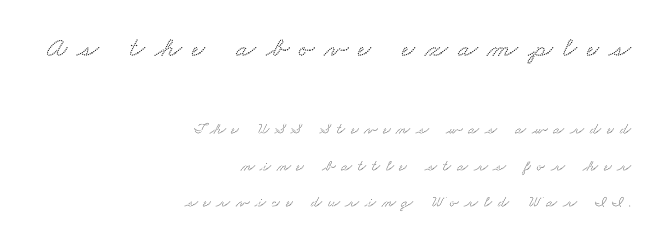
The image shows 28 px wide type; set right-aligned, loose line spacing (2.28x), unusually wide letter spacing (+0.36 em), not underlined; the first (top) block is 1.75x larger; low stroke contrast and a small x-height.
